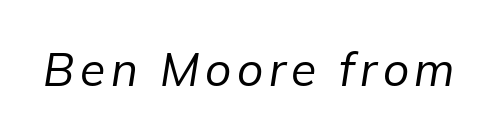
A typesetter would call this proportional, since set widths differ per character. Italic: yes, the glyphs are oblique. The face looks like a standard text weight, possibly lighter. Quick note: underline off.
